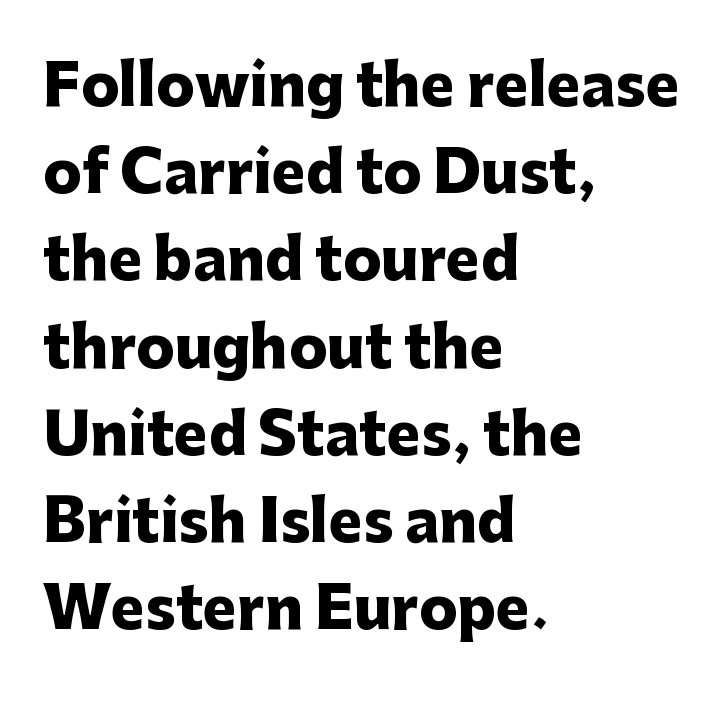
The image shows 57 px heavy sans-serif type, upright; set left-aligned, normal line spacing (1.53x), normal letter spacing, not underlined; low stroke contrast and a medium x-height.
